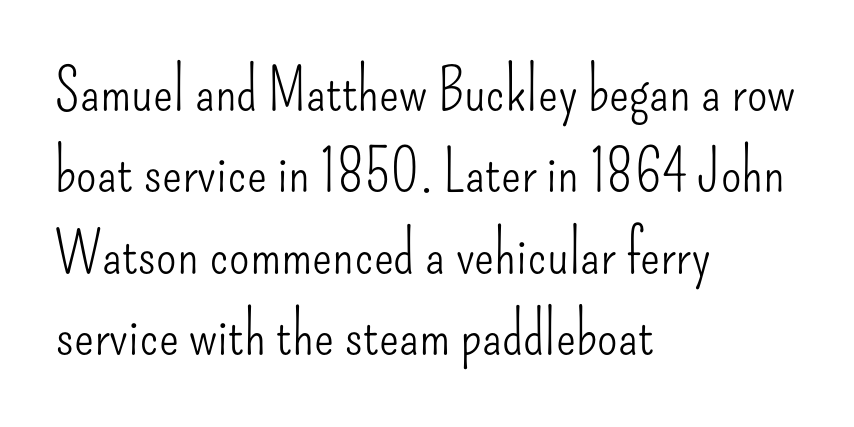
Honestly, the row spacing looks completely unremarkable. Horizontally, the lines are justified to the leading edge only. The designer went with a sans here, leaving each stem footless. Each letter keeps its own natural width here, so spacing adapts to shape. No heavy texture on the line: the type isn't bold. Do the letters lean? They stand straight.
